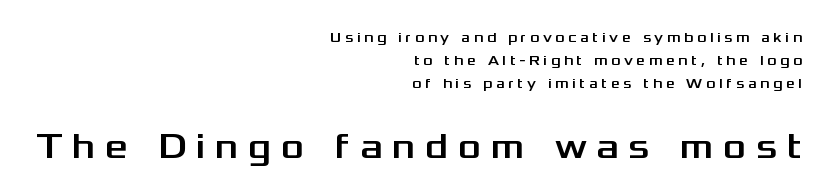
The area under the type is left untouched. Designer's note — italics off, roman on. Proportional: the letters do not fall into vertical columns. What kind of face is this? One without serifs — a sans. If you measured baseline to baseline, you'd find a middling distance. Tracking value appears strongly positive — letters spread wide.
